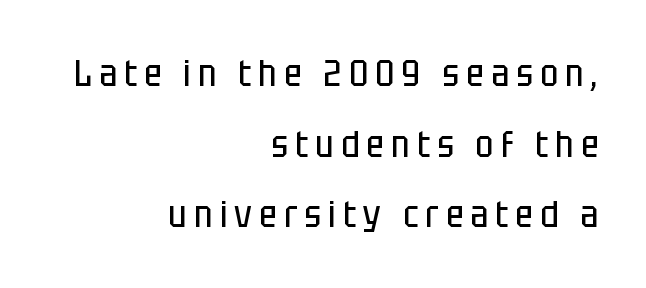
The image shows 38 px regular-weight, condensed sans-serif type, upright; set right-aligned, line spacing 1.86x, not underlined; low stroke contrast and a large x-height.
